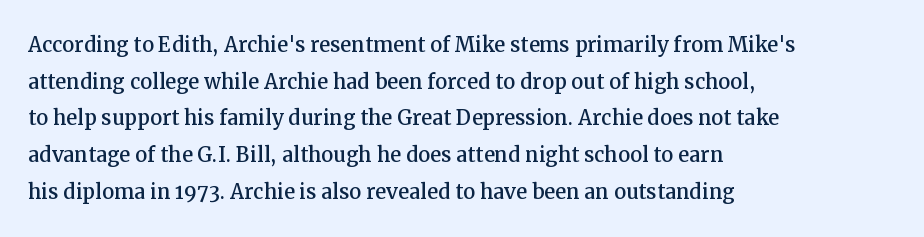
The image shows 27 px text type, upright; set left-aligned, normal line spacing (1.36x), normal letter spacing, not underlined.
